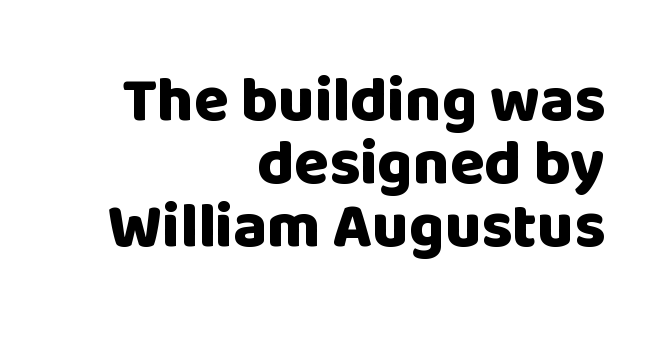
This is heavy type, rendered in bold. Rows of type sit shoulder to shoulder in the vertical direction. These lines are rendered in a variable-pitch font. In terms of letterform style, serifs are entirely absent.
